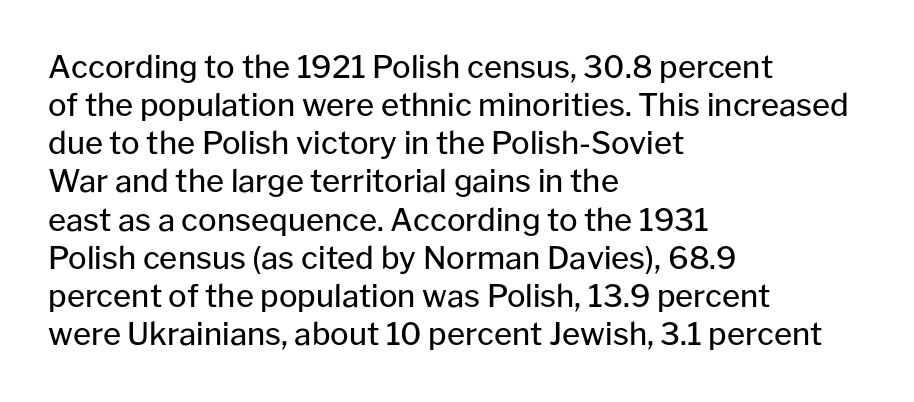
Q: Is the text bold? A: No.
Q: Is the text italic (slanted)? A: No, it is upright.
Q: Is the typeface a serif or a sans-serif typeface? A: Sans-serif.
Q: Is the text underlined? A: No.
Q: How is the paragraph aligned? A: Left-aligned.
Q: Is the spacing between letters normal or unusually wide? A: Normal.
Q: Width (condensed, normal, or wide)? A: Normal.
Q: Stroke contrast? A: Low.
Q: x-height? A: Medium.
Q: Monospaced? A: No.
